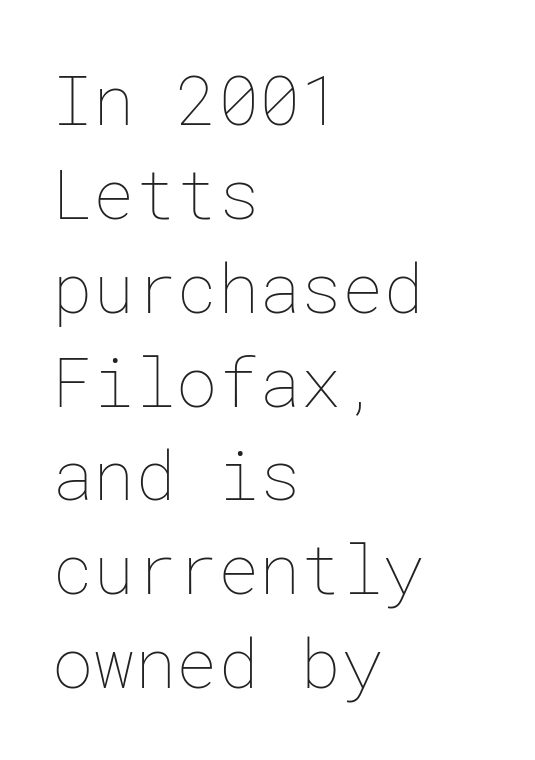
The image shows 69 px thin type, upright; set left-aligned, normal line spacing (1.36x), normal letter spacing, not underlined; low stroke contrast and a medium x-height.
